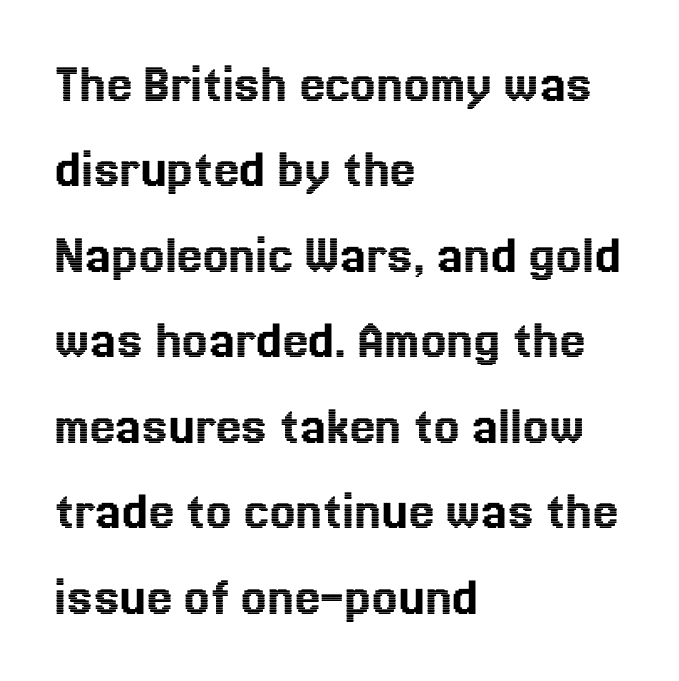
The image shows 57 px text type, upright; set left-aligned, normal line spacing (1.5x), normal letter spacing, not underlined; a medium x-height.
